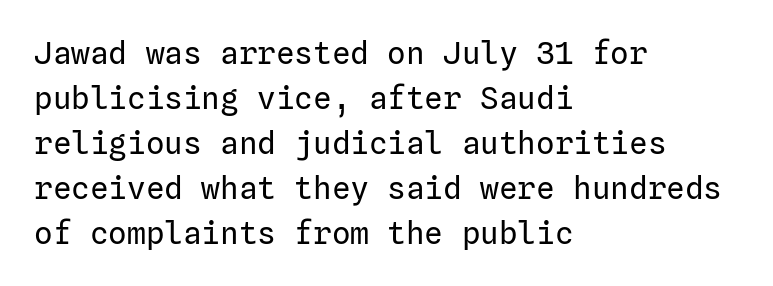
The typesetter chose a ragged-right arrangement here. The letterforms sit at book weight or below. Normally led — the rows are evenly, conventionally spaced. Spacing between characters is what you'd get straight out of the box. You can tell from the bare stems that sans-serif type was used. The zone under the glyphs is completely vacant.
